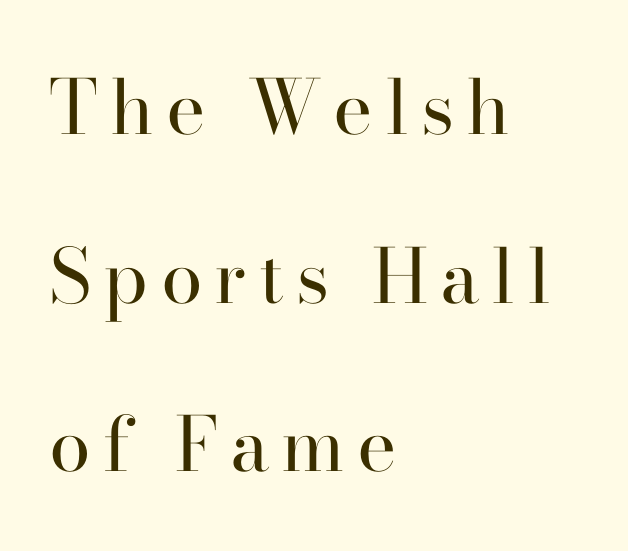
The image shows 75 px regular-weight serif type, upright; set left-aligned, loose line spacing (2.25x), not underlined; high stroke contrast and a small x-height.
